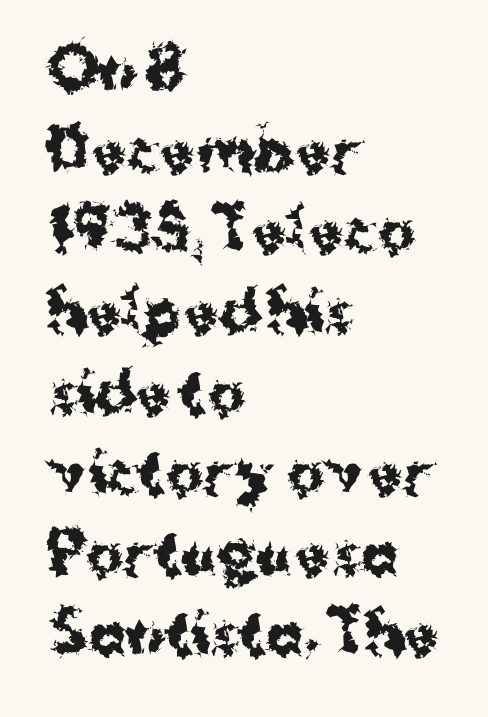
The image shows 56 px bold sans-serif type, upright; set left-aligned, normal line spacing (1.44x), normal letter spacing, not underlined; medium stroke contrast and a medium x-height.
